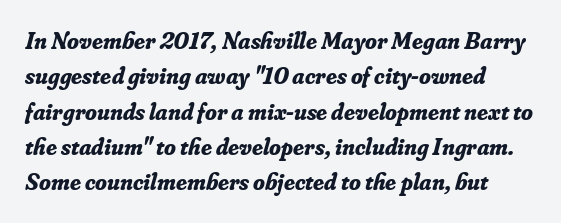
Q: Is the text bold? A: Yes.
Q: Is the text italic (slanted)? A: Yes, it leans right by about 16 degrees.
Q: Is the text underlined? A: No.
Q: Is the spacing between letters normal or unusually wide? A: Normal.
Q: Is the spacing between lines tight, normal or loose? A: Normal.
